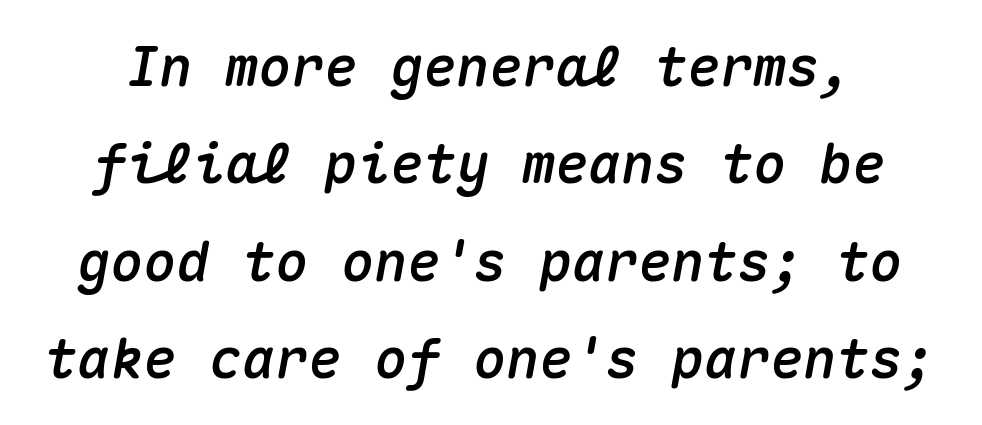
Q: Is the text italic (slanted)? A: Yes, it leans right by about 10 degrees.
Q: Is the text underlined? A: No.
Q: Is the spacing between letters normal or unusually wide? A: Normal.
Q: Width (condensed, normal, or wide)? A: Normal.
Q: Stroke contrast? A: Medium.
Q: x-height? A: Medium.
Q: Monospaced? A: Yes.
